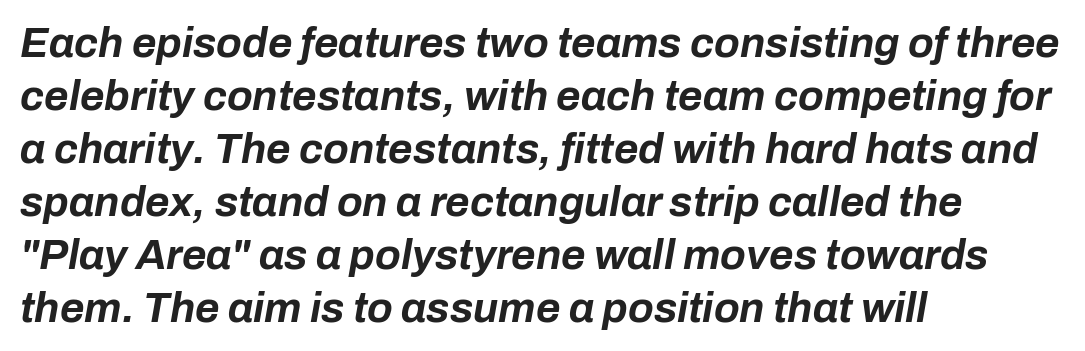
If you drew a ruler down the left edge, every line would touch it. In terms of leading, this rendering sits right in the middle. Proportional: the letters do not fall into vertical columns. The foot of each line stays bare and open. What weight is shown? A full bold with thick strokes. The axis of the letterforms is tilted away from vertical.
